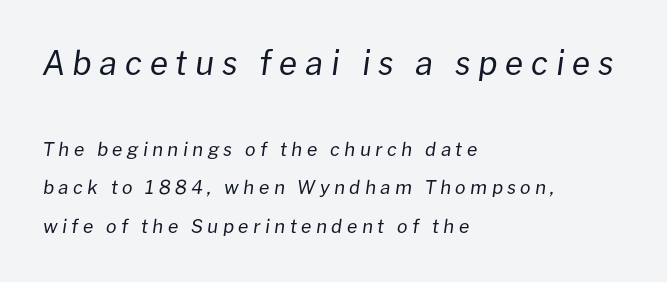
The image shows 33 px regular-weight type, italic (leaning right); set left-aligned, loose line spacing (2.04x), unusually wide letter spacing (+0.23 em), not underlined; the first (top) block is 1.74x larger; low stroke contrast and a medium x-height.
